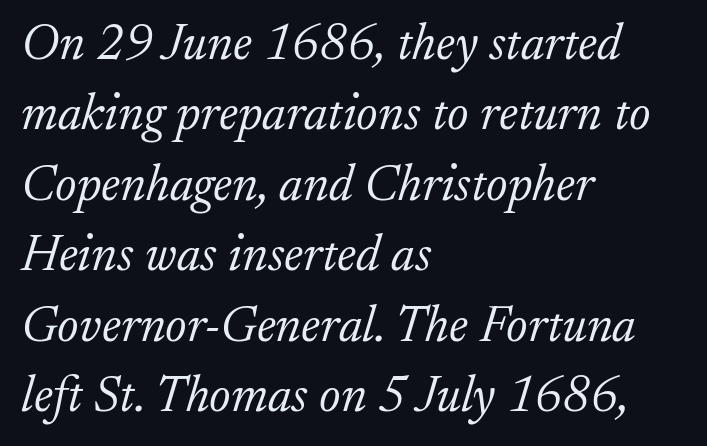
{"serif": "yes", "italic": "yes", "lean": "right", "slant_degrees": 17, "bold": "no", "weight": "light", "width": "normal", "stroke_contrast": "low", "x_height": "small", "monospaced": "no", "underline": "no", "align": "left", "line_spacing": "normal", "line_spacing_ratio": 1.38, "letter_spacing": "normal", "letter_spacing_em": 0.0, "glyph_px": 51}
